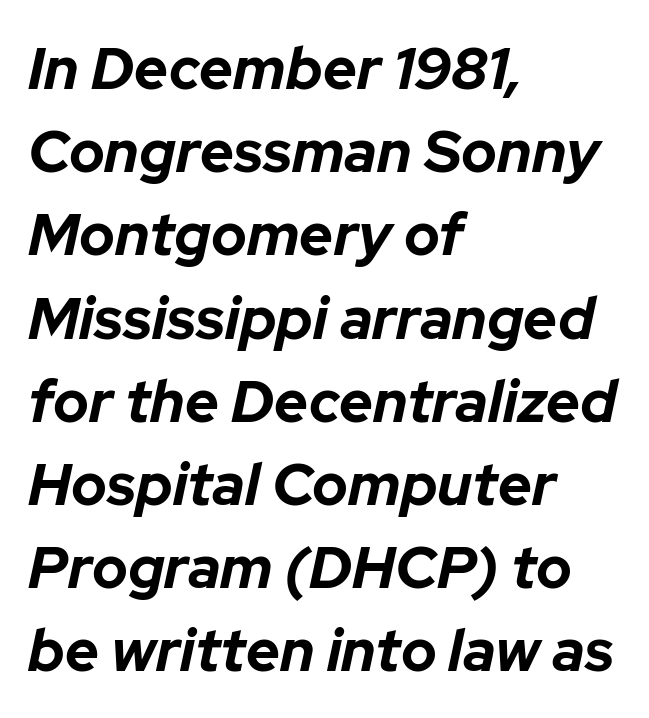
{"italic": "yes", "lean": "right", "slant_degrees": 12, "bold": "yes", "weight": "bold", "width": "normal", "stroke_contrast": "low", "x_height": "medium", "monospaced": "no", "underline": "no", "align": "left", "line_spacing": "normal", "line_spacing_ratio": 1.41, "letter_spacing": "normal", "letter_spacing_em": 0.0, "glyph_px": 59}
